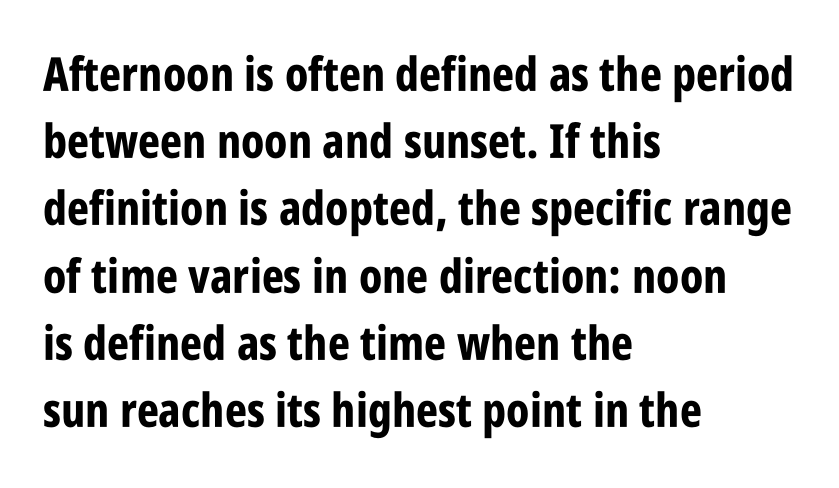
Q: Is the text bold? A: Yes.
Q: Is the text italic (slanted)? A: No, it is upright.
Q: Is the typeface a serif or a sans-serif typeface? A: Sans-serif.
Q: Is the text underlined? A: No.
Q: How is the paragraph aligned? A: Left-aligned.
Q: Is the spacing between letters normal or unusually wide? A: Normal.
Q: Is the spacing between lines tight, normal or loose? A: Normal.
Q: Width (condensed, normal, or wide)? A: Condensed.
Q: Stroke contrast? A: Low.
Q: x-height? A: Large.
Q: Monospaced? A: No.
